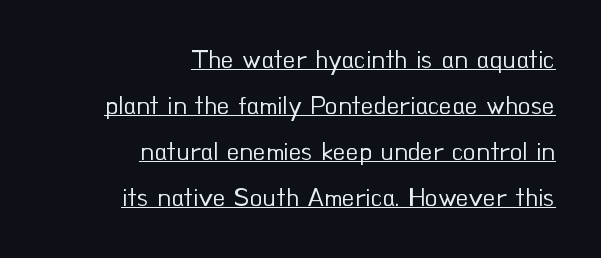
Q: Is the text bold? A: No.
Q: Is the text italic (slanted)? A: No, it is upright.
Q: Is the text underlined? A: Yes.
Q: How is the paragraph aligned? A: Right-aligned.
Q: Is the spacing between letters normal or unusually wide? A: Normal.
